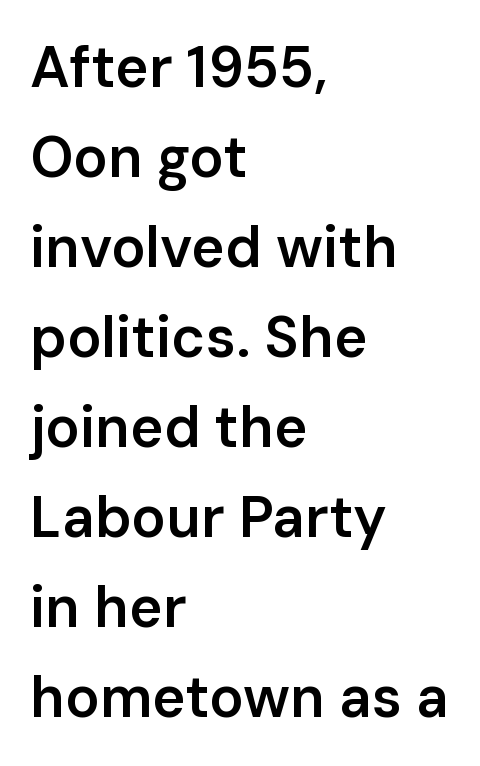
The image shows 57 px semibold sans-serif type, upright; set left-aligned, normal line spacing (1.58x), normal letter spacing, not underlined; low stroke contrast and a medium x-height.
